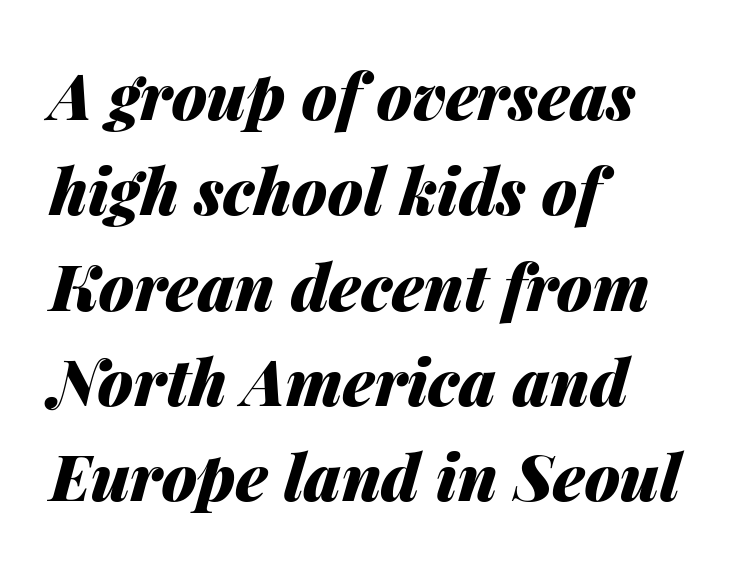
{"italic": "yes", "lean": "right", "slant_degrees": 14, "bold": "yes", "weight": "heavy", "width": "normal", "stroke_contrast": "medium", "x_height": "medium", "monospaced": "no", "underline": "no", "align": "left", "line_spacing": "normal", "line_spacing_ratio": 1.49, "letter_spacing": "normal", "letter_spacing_em": 0.0, "glyph_px": 64}
